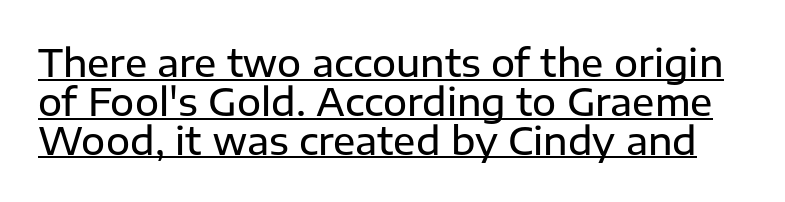
The image shows 37 px semibold sans-serif type, upright; set tight line spacing (1.05x), normal letter spacing, underlined; low stroke contrast and a medium x-height.
